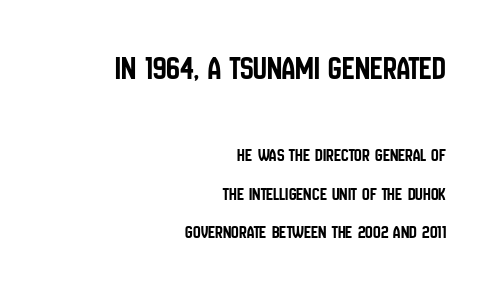
The image shows 34 px condensed sans-serif type, upright; set right-aligned, loose line spacing (2.03x), normal letter spacing, not underlined; the first (top) block is 1.79x larger; low stroke contrast and a large x-height.
